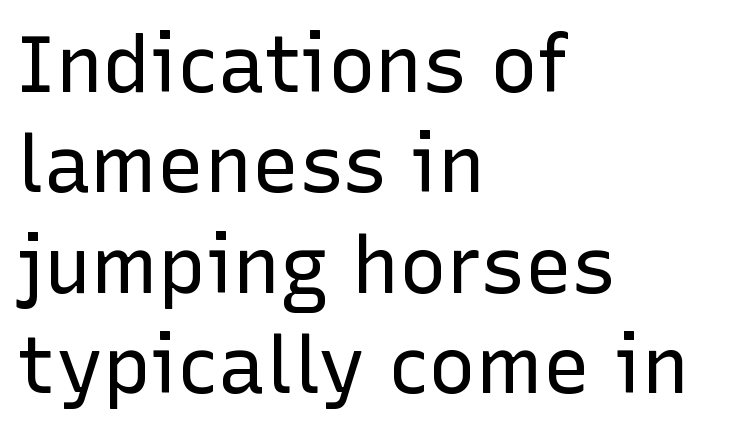
The passage shown is not underscored anywhere. The face used here is proportionally spaced, like ordinary book or web type. Students, note that the glyphs here touch the page at normal intervals. The line-height multiplier appears to be the usual default. The compositor pushed each line to the left boundary.
